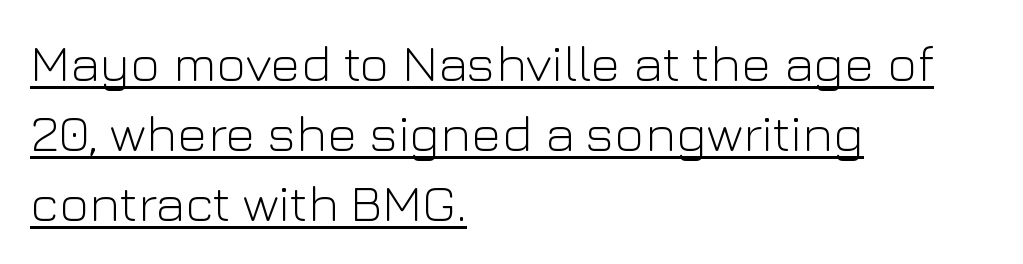
The image shows 52 px light sans-serif type, upright; set left-aligned, normal line spacing (1.35x), normal letter spacing, underlined; low stroke contrast and a medium x-height.
